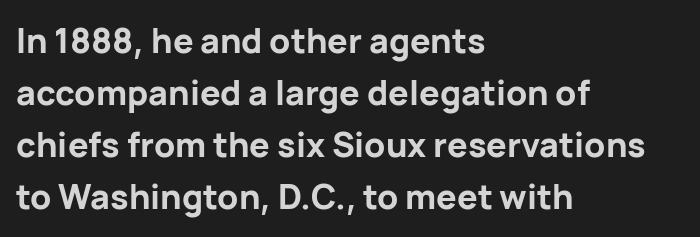
Q: Is the text bold? A: Yes.
Q: Is the text italic (slanted)? A: No, it is upright.
Q: Is the typeface a serif or a sans-serif typeface? A: Sans-serif.
Q: Is the text underlined? A: No.
Q: How is the paragraph aligned? A: Left-aligned.
Q: Is the spacing between letters normal or unusually wide? A: Normal.
Q: Is the spacing between lines tight, normal or loose? A: Normal.
Q: Width (condensed, normal, or wide)? A: Normal.
Q: Stroke contrast? A: Low.
Q: x-height? A: Medium.
Q: Monospaced? A: No.
